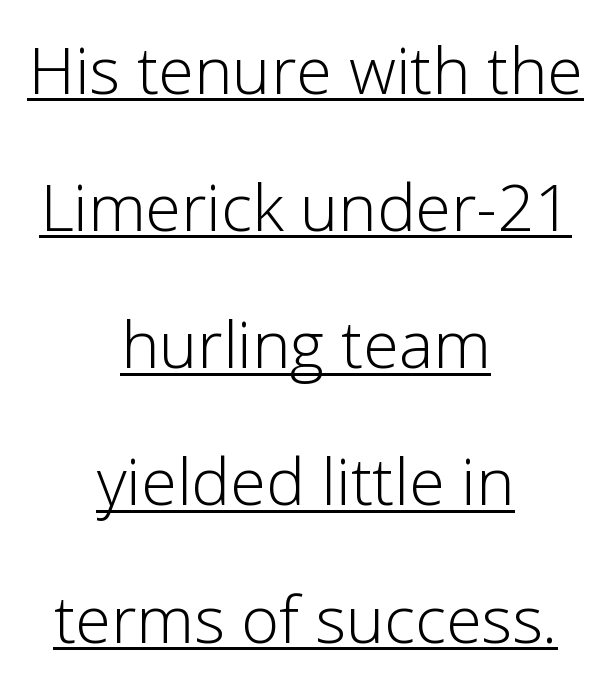
Q: Is the text bold? A: No.
Q: Is the text italic (slanted)? A: No, it is upright.
Q: Is the typeface a serif or a sans-serif typeface? A: Sans-serif.
Q: Is the text underlined? A: Yes.
Q: How is the paragraph aligned? A: Centered.
Q: Is the spacing between letters normal or unusually wide? A: Normal.
Q: Is the spacing between lines tight, normal or loose? A: Loose.
Q: Width (condensed, normal, or wide)? A: Normal.
Q: Stroke contrast? A: Low.
Q: x-height? A: Medium.
Q: Monospaced? A: No.
